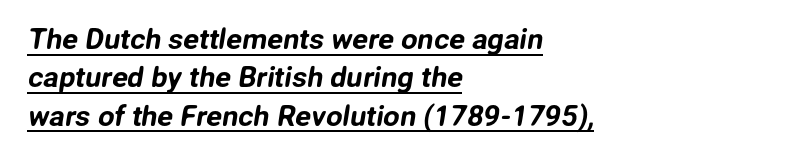
The image shows 29 px sans-serif type; set left-aligned, normal line spacing (1.32x), normal letter spacing, underlined; low stroke contrast and a medium x-height.
